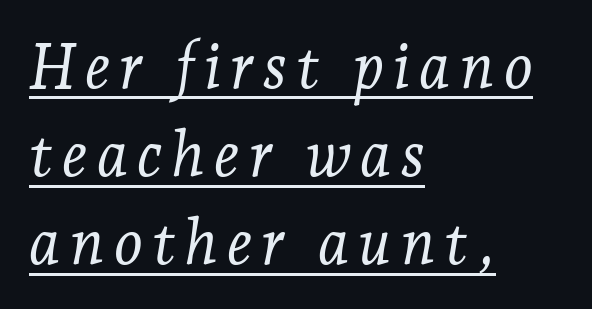
The image shows 62 px light serif type, italic (leaning right); set left-aligned, normal line spacing (1.42x), underlined; low stroke contrast and a medium x-height.
